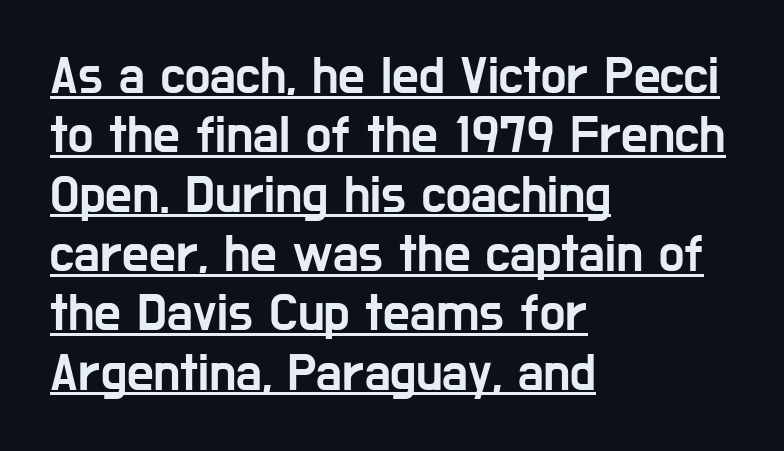
{"serif": "no", "italic": "no", "width": "condensed", "stroke_contrast": "low", "x_height": "medium", "monospaced": "no", "underline": "yes", "align": "left", "line_spacing": "tight", "line_spacing_ratio": 1.12, "letter_spacing": "normal", "letter_spacing_em": 0.0, "glyph_px": 53}
